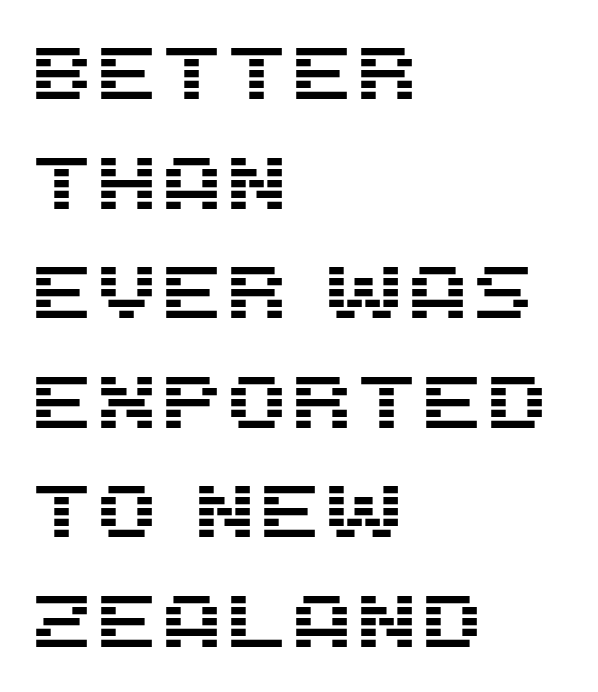
The image shows 74 px sans-serif type, upright; set left-aligned, normal line spacing (1.48x), normal letter spacing, not underlined; medium stroke contrast and a large x-height.
